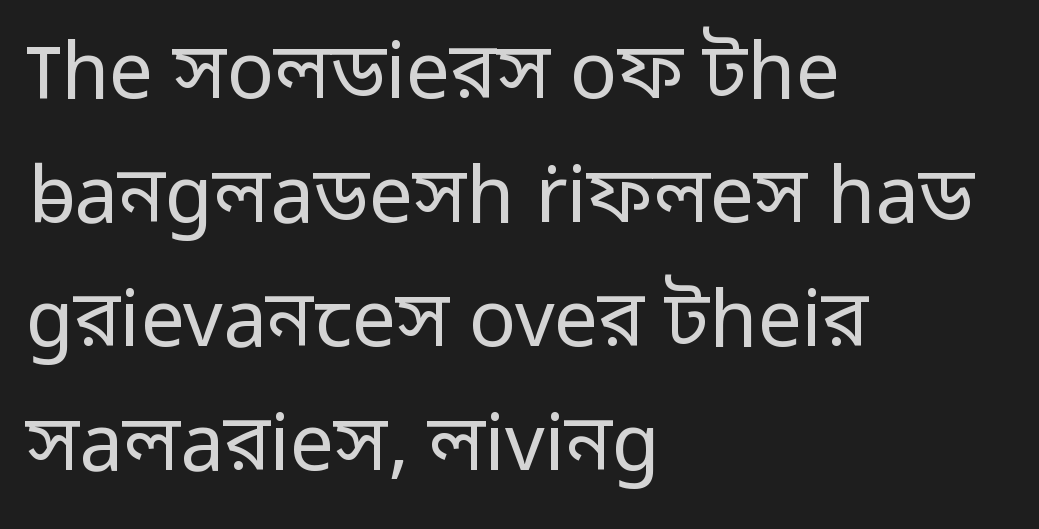
The image shows 78 px regular-weight sans-serif type, upright; set left-aligned, normal line spacing (1.59x), normal letter spacing, not underlined; low stroke contrast and a medium x-height.
